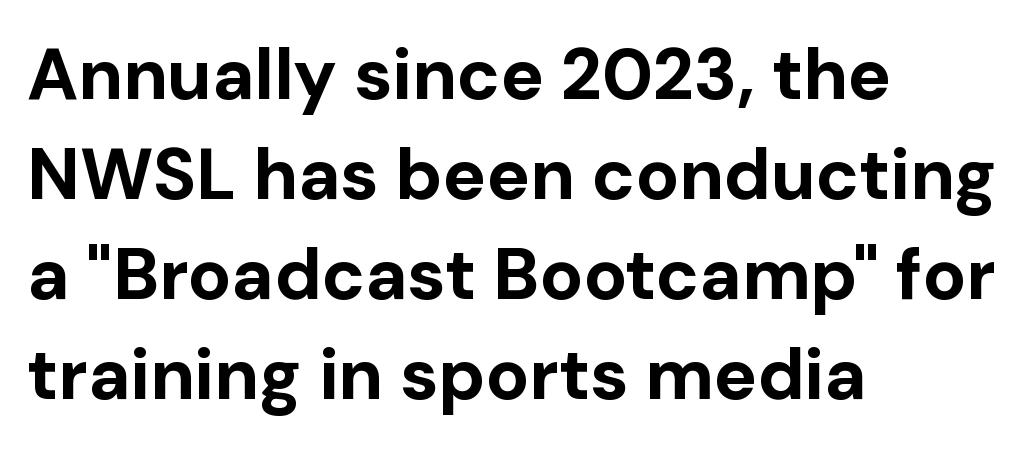
This sample uses an upright cut, with every glyph sitting square on the baseline. Line starts are locked; line ends wander. Set as a true bold cut, around the 700 mark. Regarding serifs, this sample does without them. Is this a fixed-width face? No — the glyphs have proportional, varying widths.
